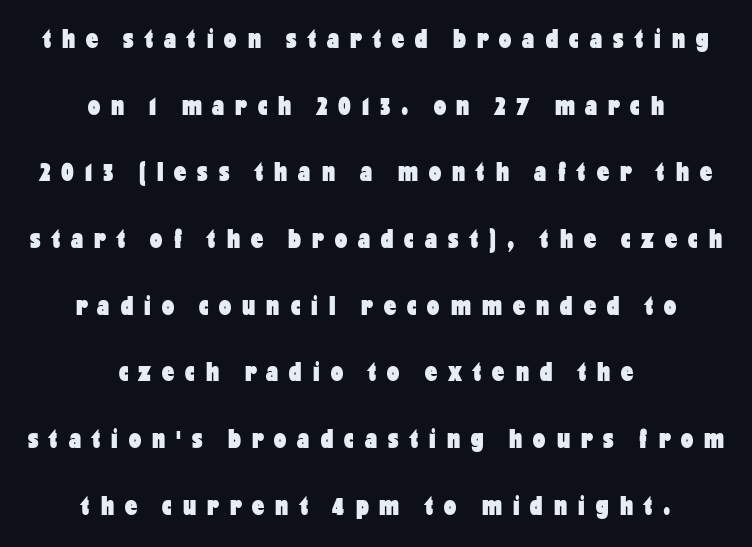
Q: Is the text bold? A: Yes.
Q: Is the text italic (slanted)? A: No, it is upright.
Q: Is the text underlined? A: No.
Q: How is the paragraph aligned? A: Centered.
Q: Is the spacing between letters normal or unusually wide? A: Unusually wide.
Q: Is the spacing between lines tight, normal or loose? A: Loose.
